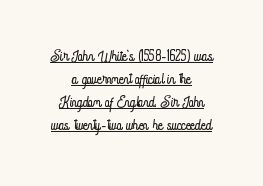
{"bold": "no", "underline": "yes", "align": "center", "line_spacing": "tight", "line_spacing_ratio": 1.1, "letter_spacing": "normal", "letter_spacing_em": 0.0, "glyph_px": 21}
